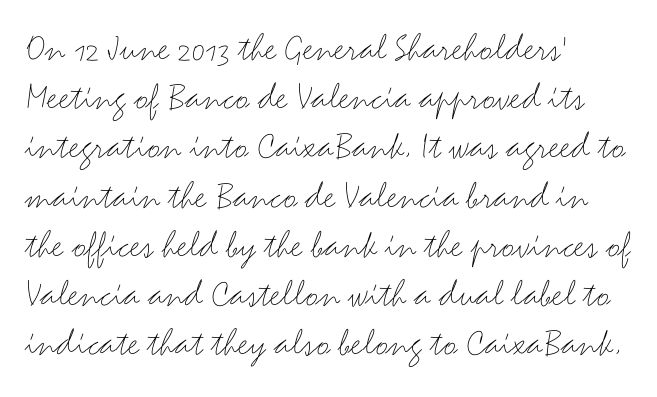
Q: Is the text bold? A: No.
Q: Is the text italic (slanted)? A: Yes.
Q: Is the typeface a serif or a sans-serif typeface? A: Sans-serif.
Q: Is the text underlined? A: No.
Q: How is the paragraph aligned? A: Left-aligned.
Q: Is the spacing between letters normal or unusually wide? A: Normal.
Q: Width (condensed, normal, or wide)? A: Wide.
Q: Stroke contrast? A: Medium.
Q: x-height? A: Small.
Q: Monospaced? A: No.
